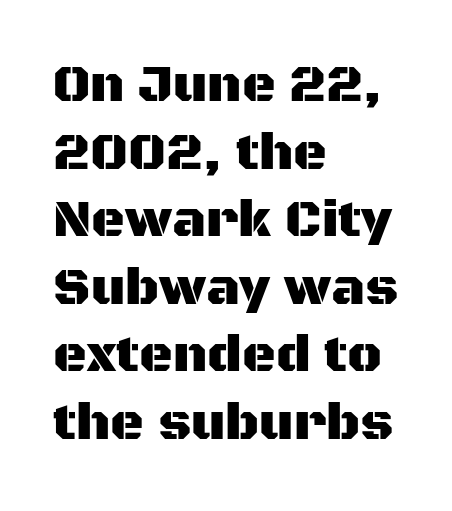
{"serif": "no", "italic": "no", "width": "normal", "stroke_contrast": "medium", "x_height": "large", "monospaced": "no", "underline": "no", "align": "left", "line_spacing": "normal", "line_spacing_ratio": 1.3, "letter_spacing": "normal", "letter_spacing_em": 0.0, "glyph_px": 52}
